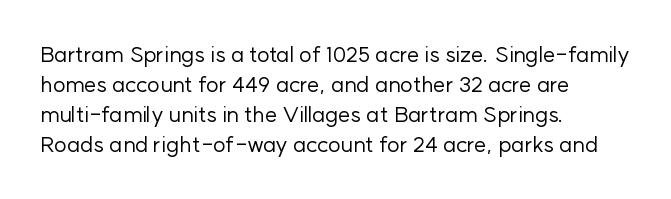
The image shows 22 px text type, upright; set left-aligned, normal line spacing (1.37x), normal letter spacing, not underlined.
